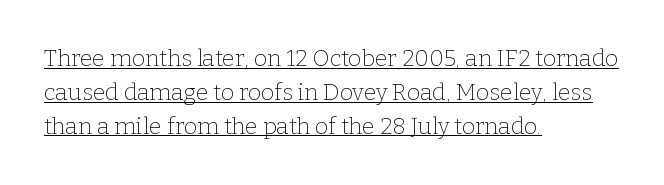
Spacing between characters is what you'd get straight out of the box. In terms of posture, this sample is upright. One-word summary of the alignment: left. This reads as an unemphasized weight, regular at the heaviest.
